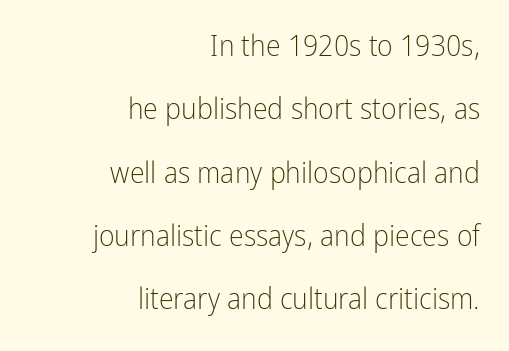
{"serif": "no", "italic": "no", "bold": "no", "weight": "light", "width": "condensed", "stroke_contrast": "low", "x_height": "medium", "monospaced": "no", "underline": "no", "align": "right", "line_spacing": "loose", "line_spacing_ratio": 2.11, "letter_spacing": "normal", "letter_spacing_em": 0.0, "glyph_px": 30}
